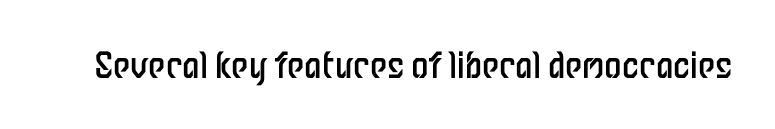
The image shows 35 px regular-weight, condensed sans-serif type, upright; set normal letter spacing, not underlined; low stroke contrast and a medium x-height.
